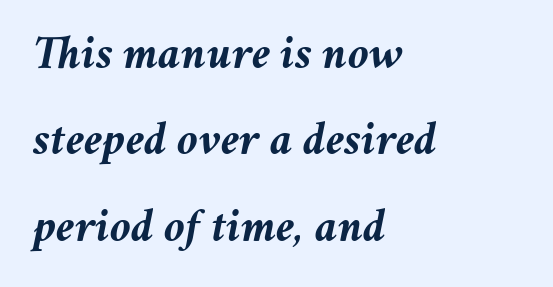
Spacing between characters is what you'd get straight out of the box. You could not count columns in this text — the font is proportionally spaced. The typesetting leans heavy: a genuine bold. Italic? Definitely — the glyphs are oblique. These lines stack with their left ends in a neat column. Clear beneath every line of the passage.
